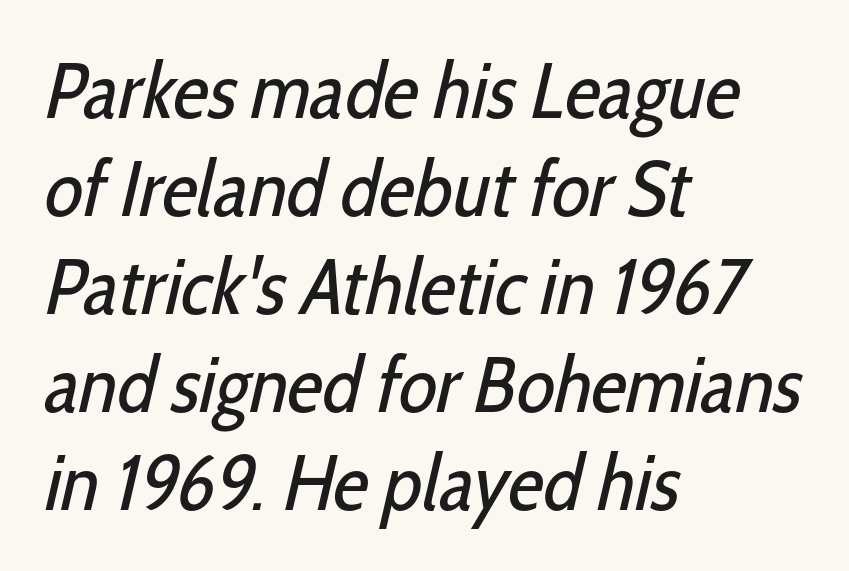
The line texture is even and compact thanks to regular tracking. Serifs: no, the terminals of the letterforms are clean. Proportional: the letters do not fall into vertical columns. The paragraph has a hard left edge and a soft right edge. Type without underlining.
